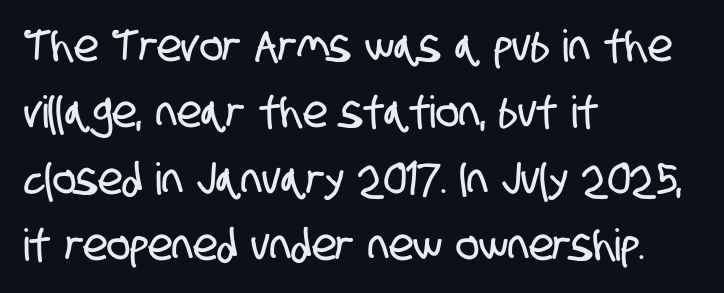
Q: Is the typeface a serif or a sans-serif typeface? A: Sans-serif.
Q: Is the text underlined? A: No.
Q: How is the paragraph aligned? A: Left-aligned.
Q: Is the spacing between letters normal or unusually wide? A: Normal.
Q: Is the spacing between lines tight, normal or loose? A: Normal.
Q: Width (condensed, normal, or wide)? A: Condensed.
Q: Stroke contrast? A: Low.
Q: x-height? A: Large.
Q: Monospaced? A: No.
